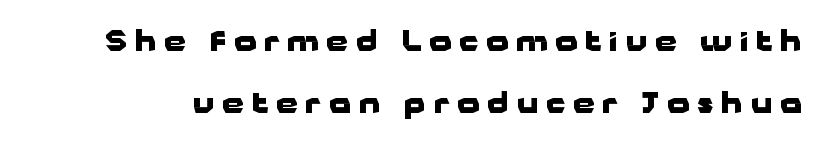
The image shows 28 px heavy, wide sans-serif type, upright; set loose line spacing (2.21x), unusually wide letter spacing (+0.28 em), not underlined; low stroke contrast and a medium x-height.
